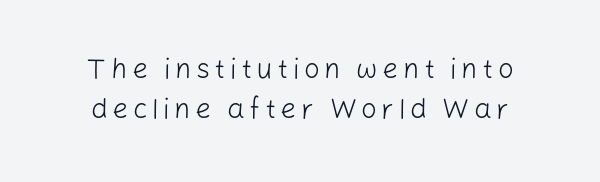
Q: Is the text bold? A: No.
Q: Is the text italic (slanted)? A: No, it is upright.
Q: Is the typeface a serif or a sans-serif typeface? A: Sans-serif.
Q: Is the text underlined? A: No.
Q: How is the paragraph aligned? A: Centered.
Q: Is the spacing between lines tight, normal or loose? A: Normal.
Q: Width (condensed, normal, or wide)? A: Normal.
Q: Stroke contrast? A: Low.
Q: x-height? A: Medium.
Q: Monospaced? A: No.
